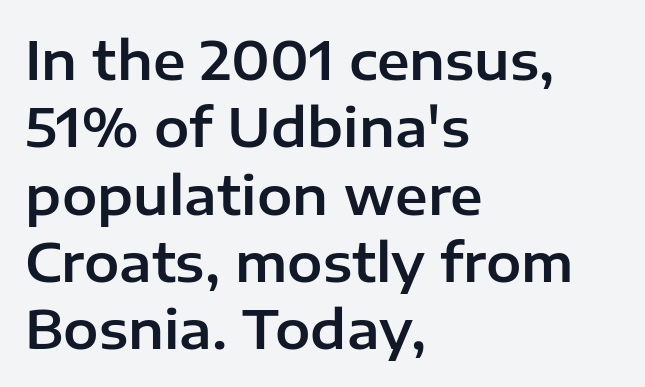
{"serif": "no", "italic": "no", "width": "normal", "stroke_contrast": "low", "x_height": "medium", "monospaced": "no", "underline": "no", "align": "left", "line_spacing": "normal", "line_spacing_ratio": 1.27, "letter_spacing": "normal", "letter_spacing_em": 0.0, "glyph_px": 53}
